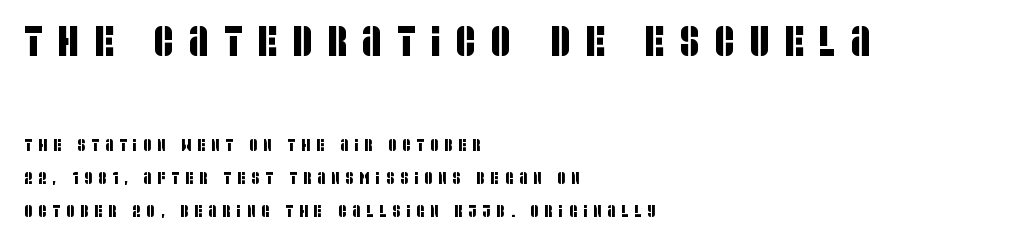
Q: Is the typeface a serif or a sans-serif typeface? A: Sans-serif.
Q: Is the text underlined? A: No.
Q: How is the paragraph aligned? A: Left-aligned.
Q: Is the spacing between letters normal or unusually wide? A: Unusually wide.
Q: Is the spacing between lines tight, normal or loose? A: Loose.
Q: Which block of text is set in a larger size, the first (top) or the second (bottom)? A: The first (top) one.
Q: Width (condensed, normal, or wide)? A: Condensed.
Q: Stroke contrast? A: Low.
Q: x-height? A: Large.
Q: Monospaced? A: No.
